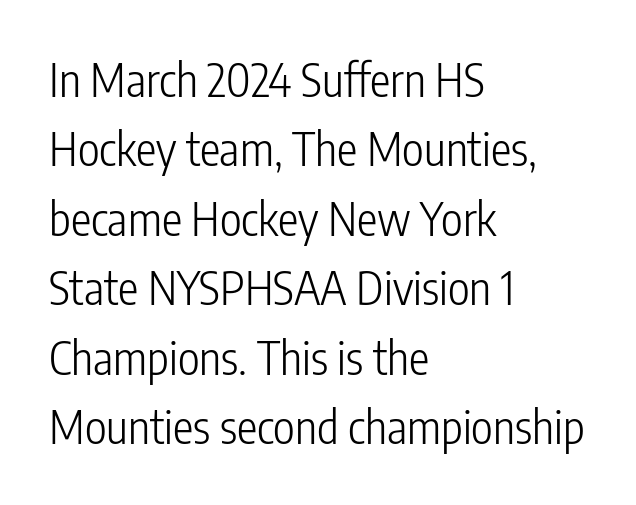
The image shows 46 px light, condensed sans-serif type, upright; set left-aligned, normal line spacing (1.51x), normal letter spacing, not underlined; low stroke contrast and a medium x-height.
